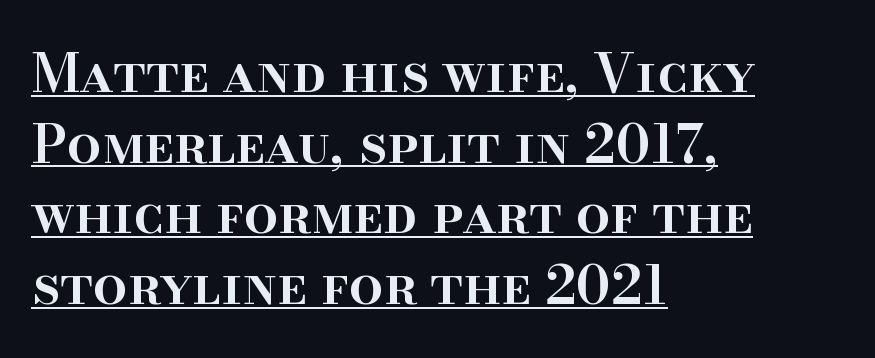
Q: Is the text bold? A: Semi-bold.
Q: Is the text italic (slanted)? A: No, it is upright.
Q: Is the typeface a serif or a sans-serif typeface? A: Serif.
Q: Is the text underlined? A: Yes.
Q: How is the paragraph aligned? A: Left-aligned.
Q: Is the spacing between letters normal or unusually wide? A: Normal.
Q: Is the spacing between lines tight, normal or loose? A: Normal.
Q: Width (condensed, normal, or wide)? A: Normal.
Q: Stroke contrast? A: High.
Q: x-height? A: Small.
Q: Monospaced? A: No.
